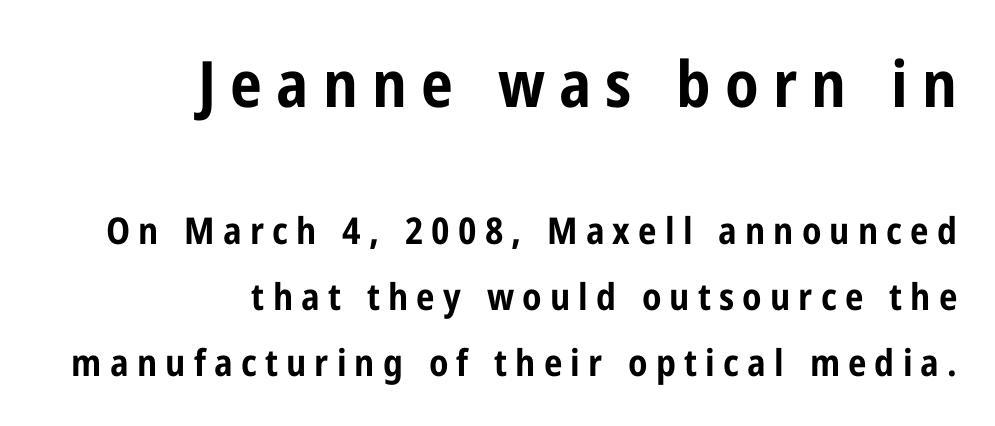
{"serif": "no", "italic": "no", "bold": "yes", "weight": "bold", "width": "condensed", "stroke_contrast": "low", "x_height": "medium", "monospaced": "no", "underline": "no", "align": "right", "line_spacing_ratio": 1.79, "letter_spacing": "wide", "letter_spacing_em": 0.22, "larger_block": "first", "size_ratio": 1.73, "glyph_px": 64}
